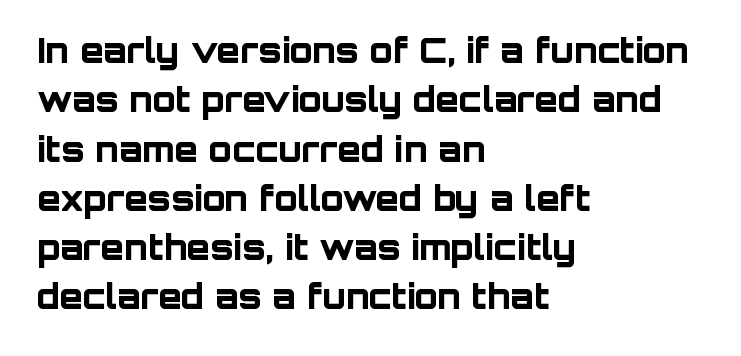
Q: Is the text bold? A: Yes.
Q: Is the text italic (slanted)? A: No, it is upright.
Q: Is the typeface a serif or a sans-serif typeface? A: Sans-serif.
Q: Is the text underlined? A: No.
Q: How is the paragraph aligned? A: Left-aligned.
Q: Is the spacing between letters normal or unusually wide? A: Normal.
Q: Is the spacing between lines tight, normal or loose? A: Normal.
Q: Width (condensed, normal, or wide)? A: Normal.
Q: Stroke contrast? A: Low.
Q: x-height? A: Large.
Q: Monospaced? A: No.
